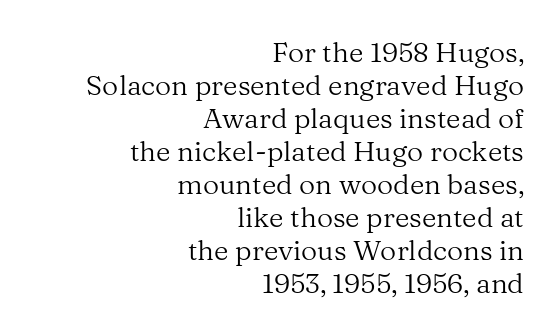
The image shows 28 px regular-weight serif type, upright; set right-aligned, line spacing 1.18x, normal letter spacing, not underlined; medium stroke contrast and a medium x-height.
